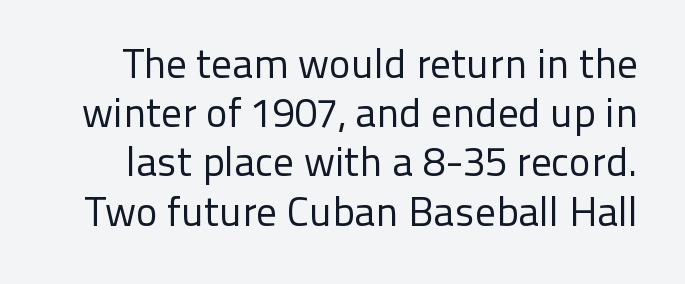
The line texture is even and compact thanks to regular tracking. Is the type heavy? It reads as light-to-regular instead. This sample has the flowing, uneven cadence of proportional lettering. Examine the stroke ends and you'll find no serifs.
